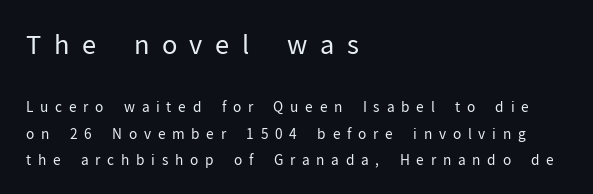
{"italic": "no", "bold": "no", "underline": "no", "align": "left", "line_spacing": "loose", "line_spacing_ratio": 1.92, "letter_spacing": "wide", "letter_spacing_em": 0.48, "larger_block": "first", "size_ratio": 1.86, "glyph_px": 26}
